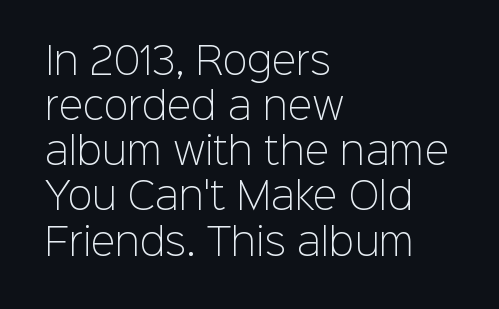
The image shows 37 px light sans-serif type, upright; set left-aligned, line spacing 1.22x, normal letter spacing, not underlined; low stroke contrast and a medium x-height.
